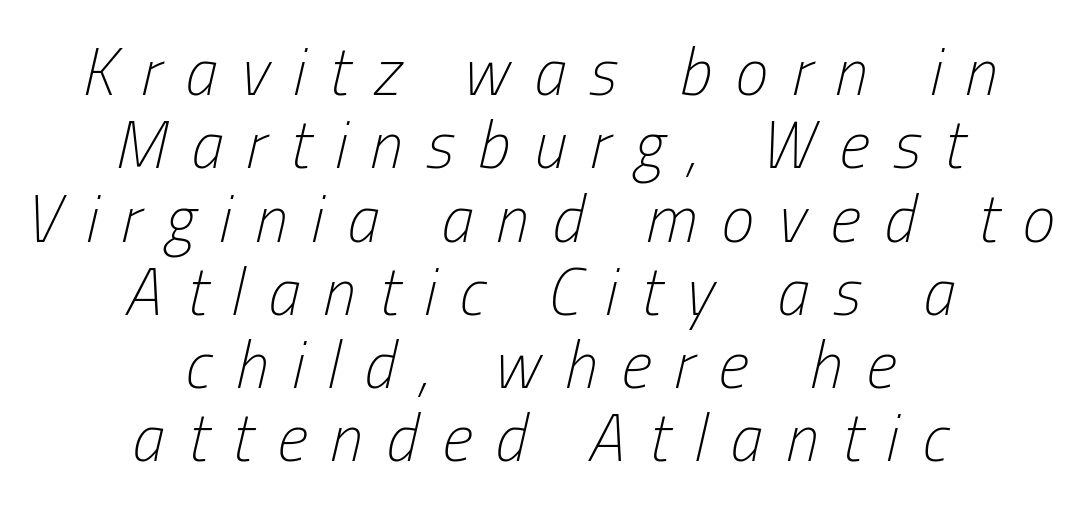
The image shows 66 px light, condensed type, italic (leaning right); set centered, tight line spacing (1.11x), unusually wide letter spacing (+0.36 em), not underlined; low stroke contrast and a medium x-height.
